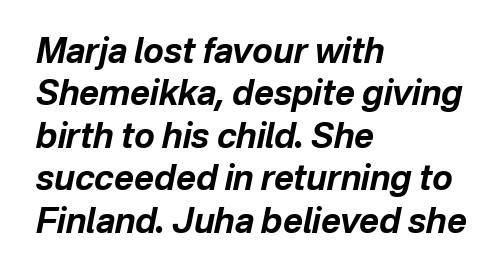
{"italic": "yes", "lean": "right", "slant_degrees": 12, "bold": "yes", "weight": "bold", "width": "normal", "stroke_contrast": "low", "x_height": "medium", "monospaced": "no", "underline": "no", "align": "left", "line_spacing": "normal", "line_spacing_ratio": 1.25, "letter_spacing": "normal", "letter_spacing_em": 0.0, "glyph_px": 34}
